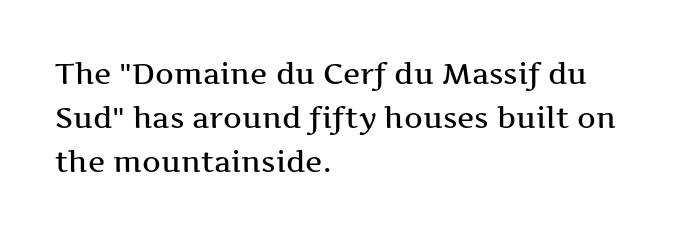
Q: Is the text italic (slanted)? A: No, it is upright.
Q: Is the typeface a serif or a sans-serif typeface? A: Serif.
Q: Is the text underlined? A: No.
Q: How is the paragraph aligned? A: Left-aligned.
Q: Is the spacing between letters normal or unusually wide? A: Normal.
Q: Is the spacing between lines tight, normal or loose? A: Normal.
Q: Width (condensed, normal, or wide)? A: Wide.
Q: Stroke contrast? A: Medium.
Q: x-height? A: Medium.
Q: Monospaced? A: No.
